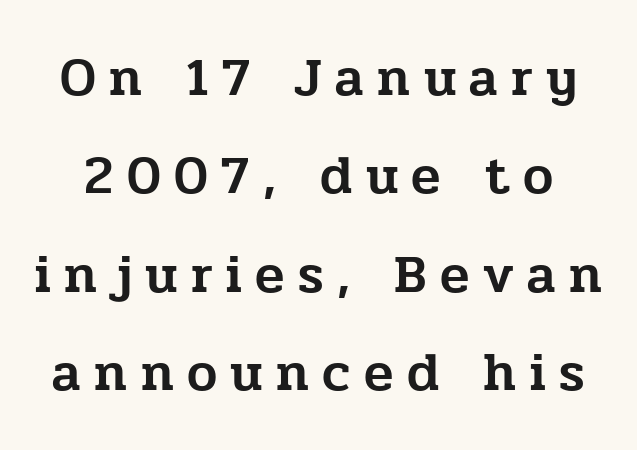
Glance below the letters and you will spot only blank space. The face used here is seriffed, in the tradition of book romans. The letters are spread apart with noticeably loose tracking. Proportional: the letters do not fall into vertical columns. Tall strokes in this sample are plumb rather than angled.
